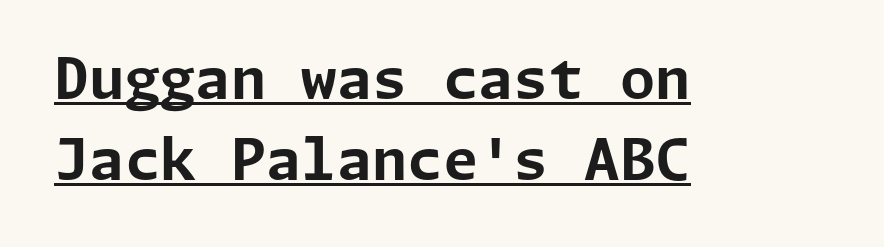
The image shows 57 px bold sans-serif type, upright; set left-aligned, normal line spacing (1.42x), normal letter spacing, underlined; low stroke contrast and a medium x-height.
